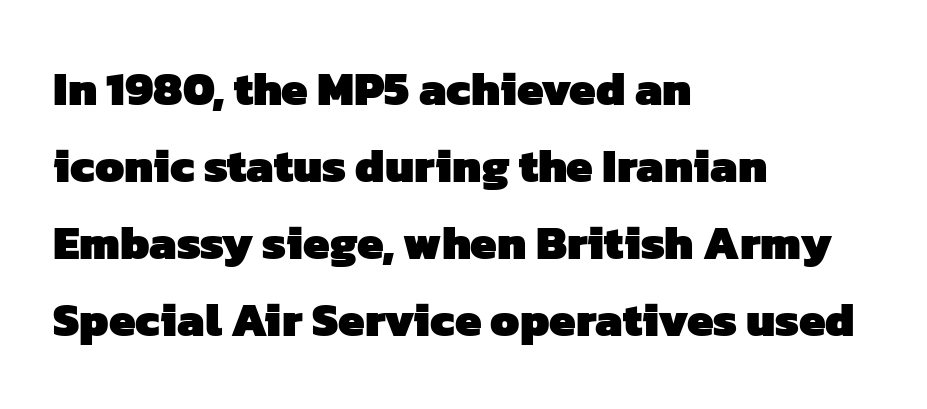
{"serif": "no", "bold": "yes", "weight": "heavy", "width": "normal", "stroke_contrast": "low", "x_height": "medium", "monospaced": "no", "underline": "no", "align": "left", "line_spacing": "normal", "line_spacing_ratio": 1.64, "letter_spacing": "normal", "letter_spacing_em": 0.0, "glyph_px": 47}
